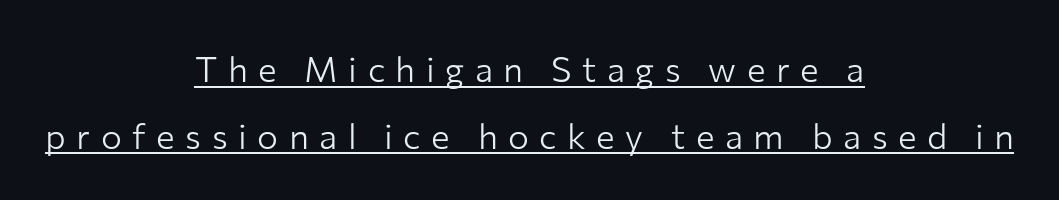
{"serif": "no", "italic": "no", "bold": "no", "weight": "light", "width": "normal", "stroke_contrast": "low", "x_height": "medium", "monospaced": "no", "underline": "yes", "align": "center", "line_spacing": "loose", "line_spacing_ratio": 1.91, "letter_spacing": "wide", "letter_spacing_em": 0.3, "glyph_px": 35}
